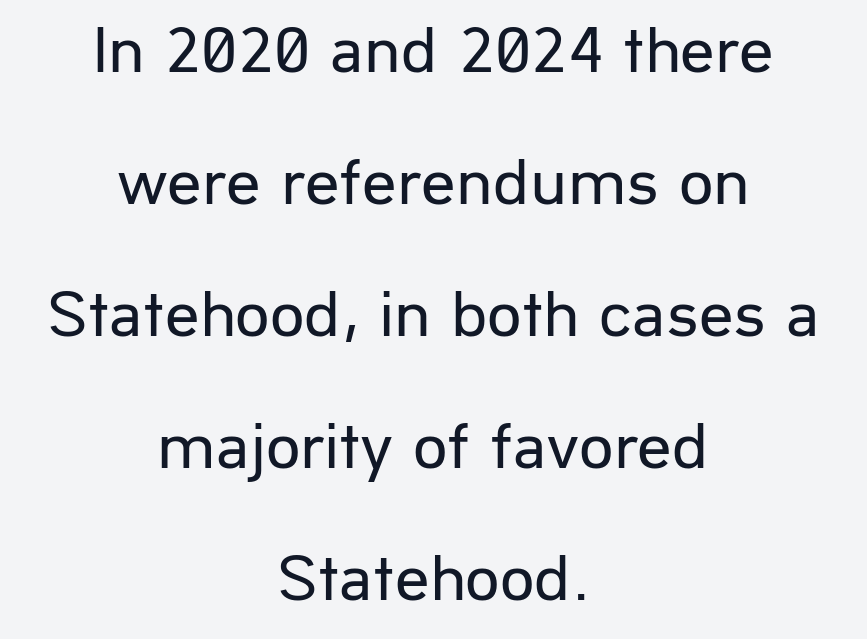
{"serif": "no", "italic": "no", "bold": "no", "weight": "regular", "width": "normal", "stroke_contrast": "low", "x_height": "medium", "monospaced": "no", "underline": "no", "align": "center", "line_spacing": "loose", "line_spacing_ratio": 1.94, "letter_spacing": "normal", "letter_spacing_em": 0.0, "glyph_px": 68}
